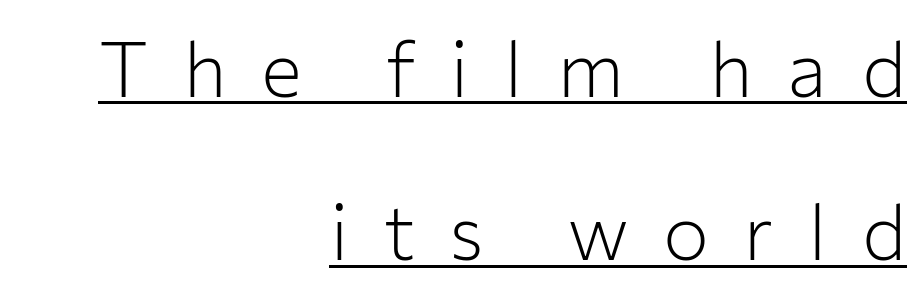
No chunkiness to these letters — they're not bold. When letters stand straight like this, we call the style roman or upright. The face used here is a sans, in the tradition of grotesques and geometrics. The rendering uses the underline text-decoration. Note the varied advance widths — an 'i' is clearly narrower than an 'm'. Reading down the column, the eye jumps a long way to each next line.
